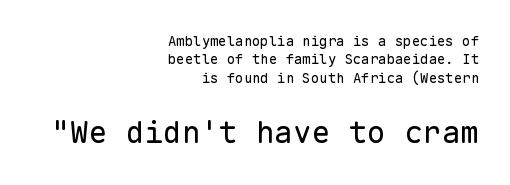
This rendering uses right alignment, leaving the left contour irregular. There is no visible air inserted between adjacent glyphs. Examine the stroke ends and you'll find no serifs. This block has exactly the height ordinary leading produces. Block two is the big one; block one sits smaller above it.
